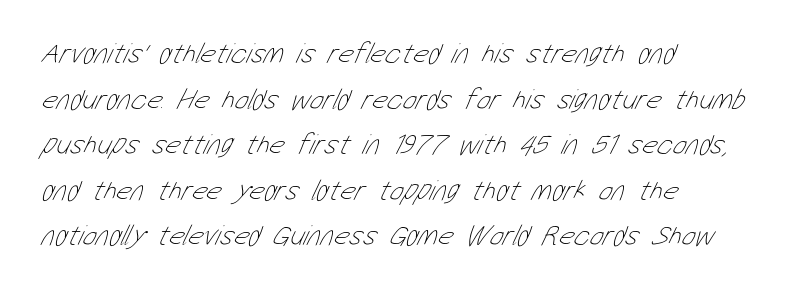
The image shows 29 px thin, condensed type; set left-aligned, normal line spacing (1.57x), normal letter spacing, not underlined; low stroke contrast and a medium x-height.
